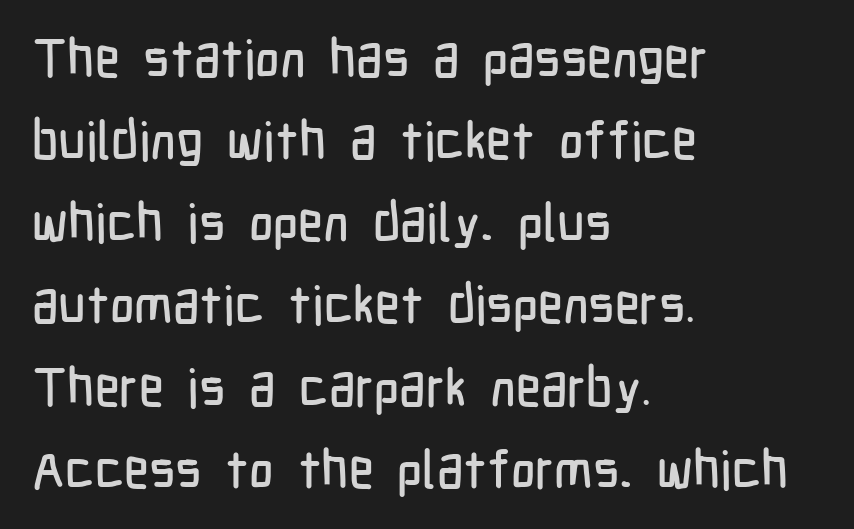
{"serif": "no", "italic": "no", "width": "condensed", "stroke_contrast": "low", "x_height": "medium", "monospaced": "no", "underline": "no", "align": "left", "line_spacing": "normal", "line_spacing_ratio": 1.55, "letter_spacing": "normal", "letter_spacing_em": 0.0, "glyph_px": 53}
